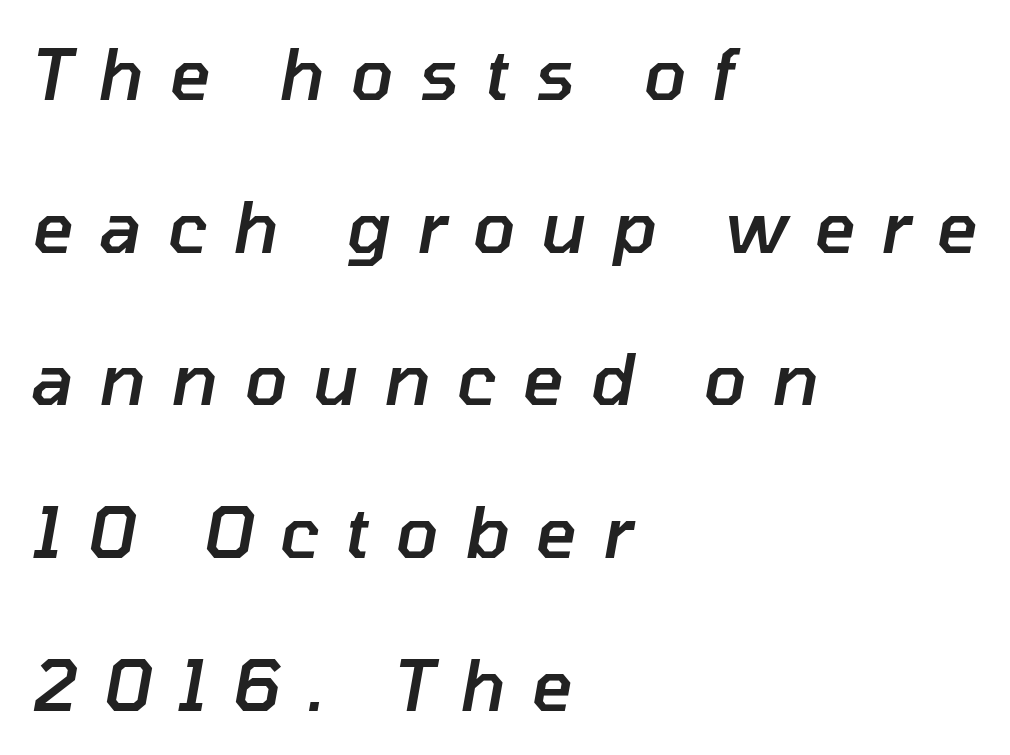
The image shows 71 px semibold type, italic (leaning right); set left-aligned, loose line spacing (2.15x), unusually wide letter spacing (+0.36 em), not underlined; low stroke contrast and a medium x-height.
